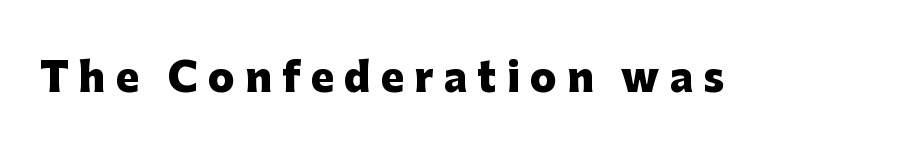
Q: Is the text bold? A: Yes.
Q: Is the text italic (slanted)? A: No, it is upright.
Q: Is the typeface a serif or a sans-serif typeface? A: Sans-serif.
Q: Is the text underlined? A: No.
Q: Is the spacing between letters normal or unusually wide? A: Unusually wide.
Q: Width (condensed, normal, or wide)? A: Normal.
Q: Stroke contrast? A: Low.
Q: x-height? A: Medium.
Q: Monospaced? A: No.
